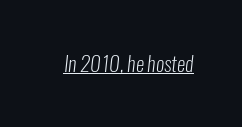
Notice how a bar underscores the lettering throughout. Weight: in the light-to-regular range. The tracking reads as untouched default to a designer's eye.
